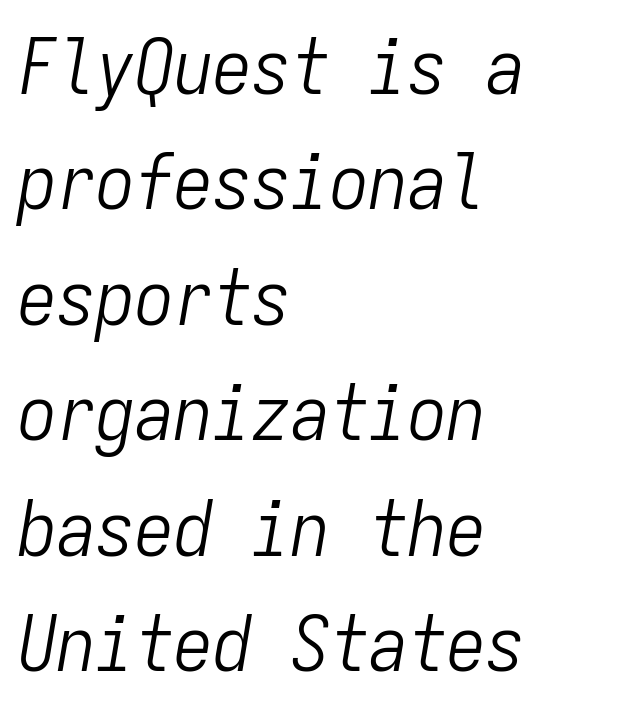
Q: Is the text bold? A: No.
Q: Is the text italic (slanted)? A: Yes, it leans right by about 9 degrees.
Q: Is the text underlined? A: No.
Q: How is the paragraph aligned? A: Left-aligned.
Q: Is the spacing between letters normal or unusually wide? A: Normal.
Q: Is the spacing between lines tight, normal or loose? A: Normal.
Q: Width (condensed, normal, or wide)? A: Condensed.
Q: Stroke contrast? A: Low.
Q: x-height? A: Medium.
Q: Monospaced? A: Yes.
